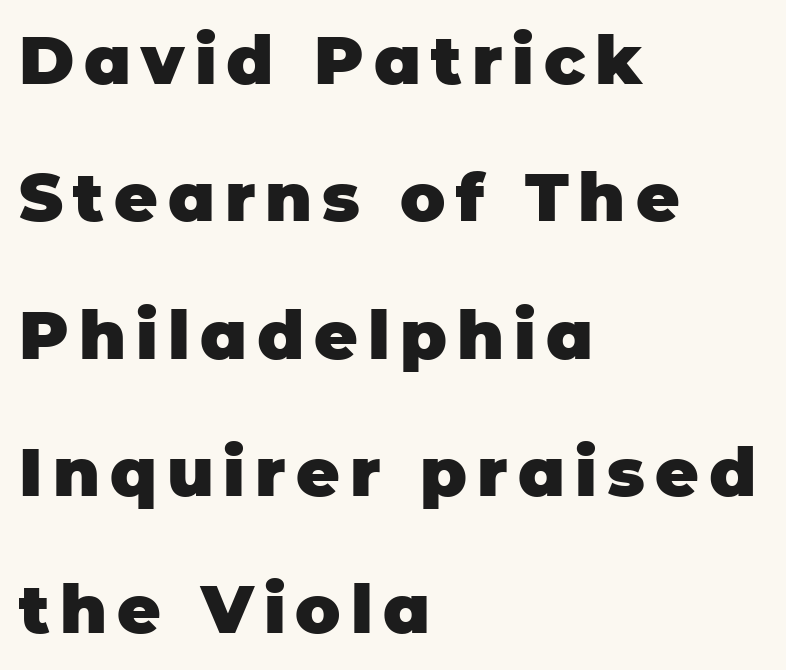
Characters remain perfectly vertical along every line. The passage shown is not underscored anywhere. A typesetter would call this proportional, since set widths differ per character. Typographic density is high because the face is bold. All the whitespace from short lines collects on the right. Is there much room between lines? Yes — plenty of vertical air separates them.
